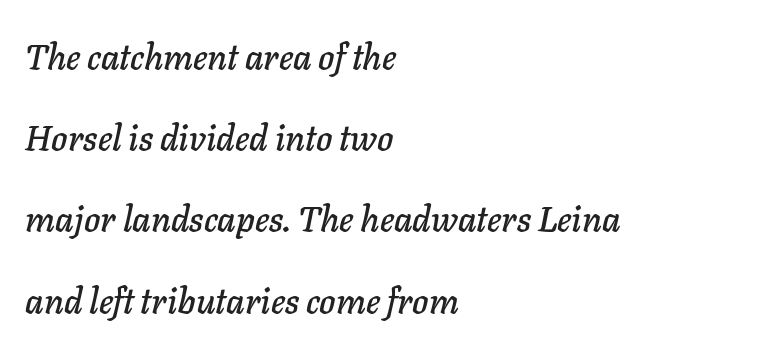
The zone under the glyphs is completely vacant. The rendering uses a large line-height, opening up the rows. Inter-character spacing is left at the font's built-in metrics. A typesetter would call this proportional, since set widths differ per character. Every character sits at an angle, as italics do.
